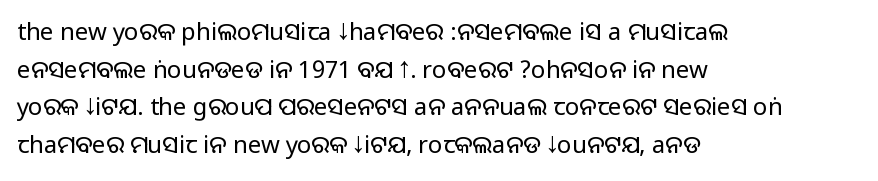
{"italic": "no", "underline": "no", "align": "left", "line_spacing": "normal", "line_spacing_ratio": 1.57, "letter_spacing": "normal", "letter_spacing_em": 0.0, "glyph_px": 24}
